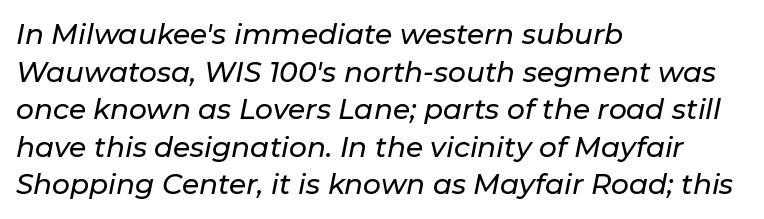
The image shows 28 px text type, italic (leaning right); set left-aligned, normal line spacing (1.34x), normal letter spacing, not underlined; low stroke contrast and a medium x-height.
